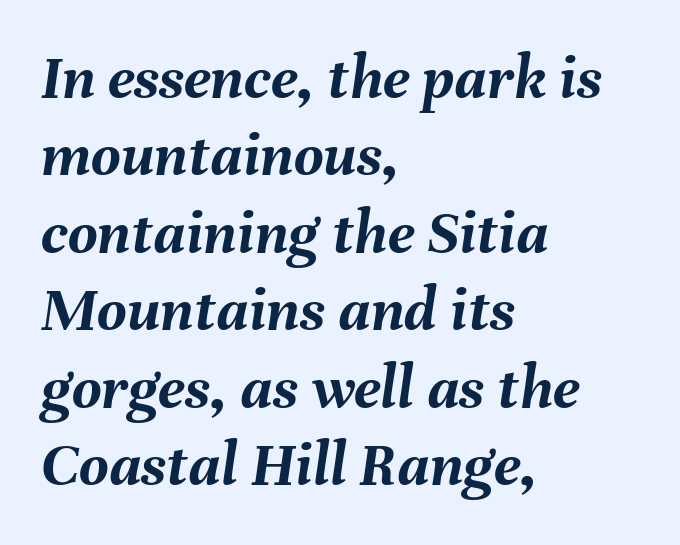
Q: Is the text bold? A: Yes.
Q: Is the text italic (slanted)? A: Yes, it leans right by about 8 degrees.
Q: Is the text underlined? A: No.
Q: How is the paragraph aligned? A: Left-aligned.
Q: Is the spacing between letters normal or unusually wide? A: Normal.
Q: Width (condensed, normal, or wide)? A: Normal.
Q: Stroke contrast? A: Medium.
Q: x-height? A: Medium.
Q: Monospaced? A: No.
